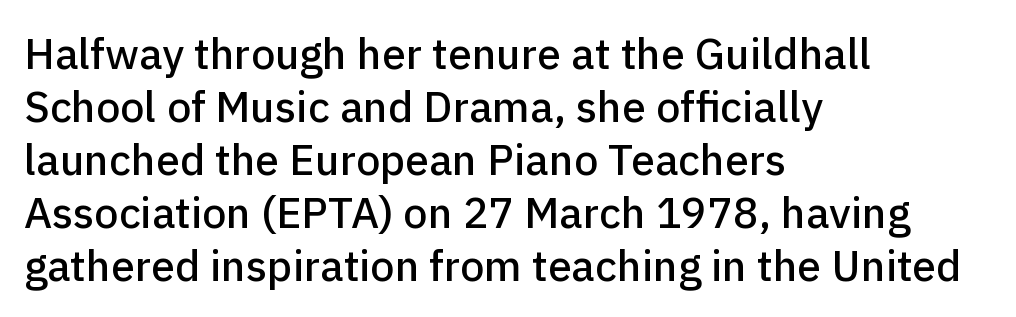
Does the copy run flush right? No — it runs flush left. Does the type have serifs? No, each stem ends abruptly. The lettering holds an erect, upright posture throughout. Underlining? Definitely not there. Look at the tracking — it's just the regular setting, nothing added. You could not count columns in this text — the font is proportionally spaced.
